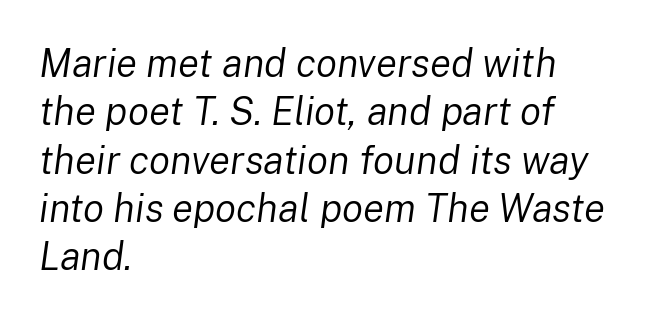
No extra tracking has been applied to these lines. One-word summary of the alignment: left. Letters rest on an invisible, unmarked baseline. Spacing verdict: proportional, widths tailored to each character. Weight: regular or lighter.
